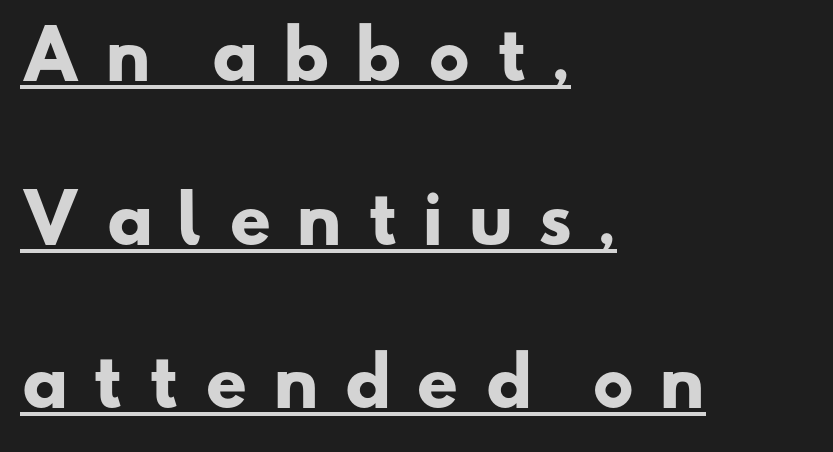
Q: Is the text bold? A: Yes.
Q: Is the typeface a serif or a sans-serif typeface? A: Sans-serif.
Q: Is the text underlined? A: Yes.
Q: How is the paragraph aligned? A: Left-aligned.
Q: Is the spacing between letters normal or unusually wide? A: Unusually wide.
Q: Is the spacing between lines tight, normal or loose? A: Loose.
Q: Width (condensed, normal, or wide)? A: Wide.
Q: Stroke contrast? A: Low.
Q: x-height? A: Small.
Q: Monospaced? A: No.
